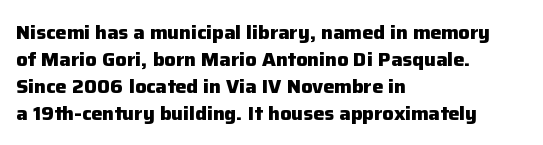
The font's upright variant was chosen for this text. Notice how the passage keeps a crisp vertical edge on the left only. Honestly, the row spacing looks completely unremarkable. Bare-footed words on every line.
